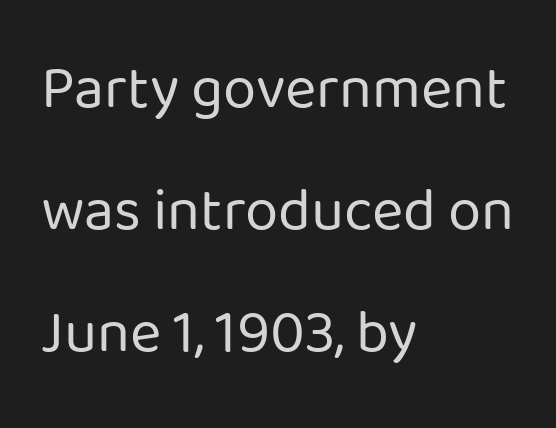
The image shows 60 px regular-weight sans-serif type, upright; set left-aligned, loose line spacing (2.03x), normal letter spacing, not underlined; low stroke contrast and a medium x-height.
